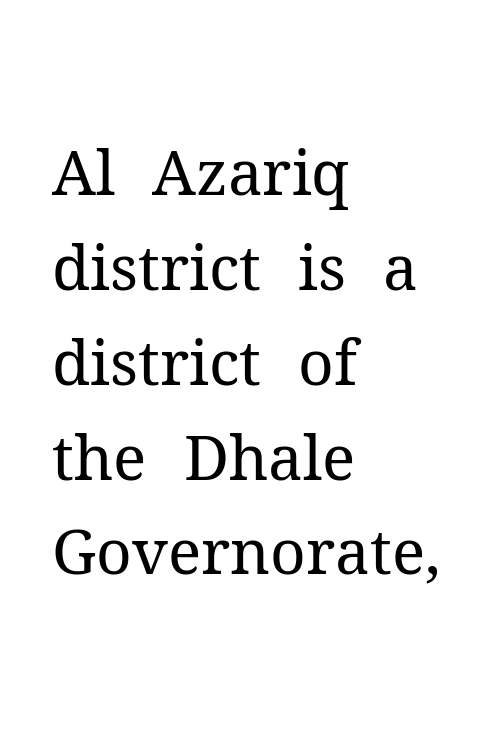
{"serif": "yes", "italic": "no", "bold": "no", "weight": "regular", "width": "normal", "stroke_contrast": "medium", "x_height": "medium", "monospaced": "no", "underline": "no", "align": "left", "line_spacing": "normal", "line_spacing_ratio": 1.53, "letter_spacing": "normal", "letter_spacing_em": 0.0, "glyph_px": 62}
